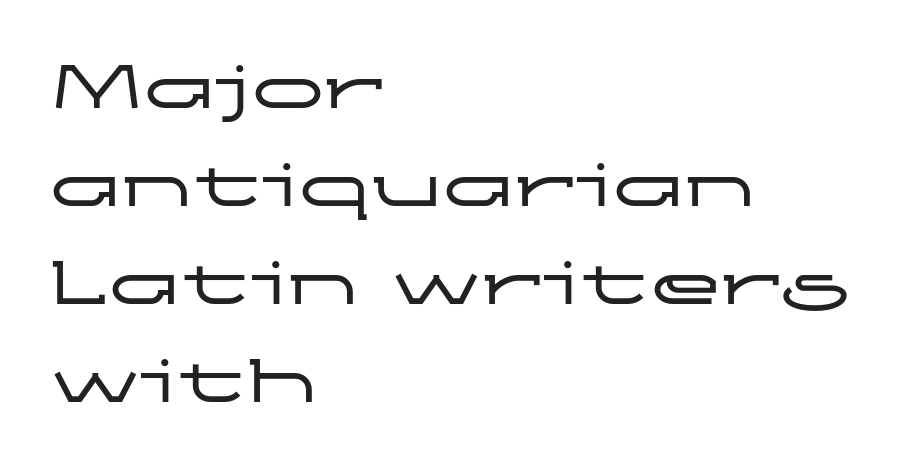
The image shows 72 px wide sans-serif type, upright; set left-aligned, normal line spacing (1.36x), normal letter spacing, not underlined; low stroke contrast and a medium x-height.
